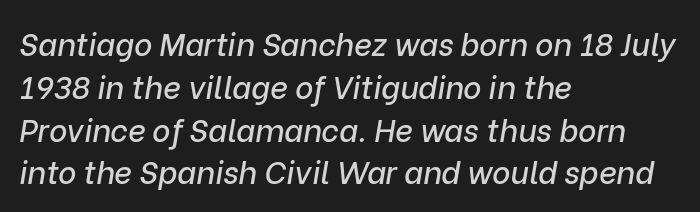
{"italic": "yes", "lean": "right", "slant_degrees": 9, "width": "normal", "stroke_contrast": "low", "x_height": "medium", "monospaced": "no", "underline": "no", "align": "left", "line_spacing": "normal", "line_spacing_ratio": 1.38, "letter_spacing": "normal", "letter_spacing_em": 0.0, "glyph_px": 31}
